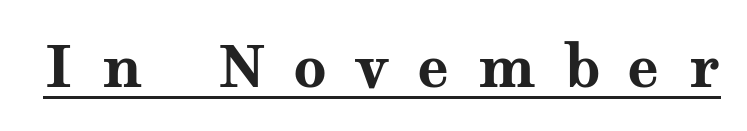
Q: Is the text bold? A: Yes.
Q: Is the text italic (slanted)? A: No, it is upright.
Q: Is the typeface a serif or a sans-serif typeface? A: Serif.
Q: Is the text underlined? A: Yes.
Q: Is the spacing between letters normal or unusually wide? A: Unusually wide.
Q: Width (condensed, normal, or wide)? A: Wide.
Q: Stroke contrast? A: Medium.
Q: x-height? A: Medium.
Q: Monospaced? A: No.
